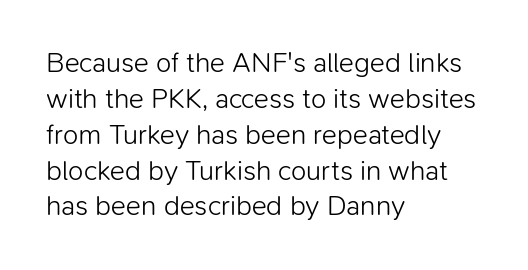
Q: Is the text bold? A: No.
Q: Is the text italic (slanted)? A: No, it is upright.
Q: Is the typeface a serif or a sans-serif typeface? A: Sans-serif.
Q: Is the text underlined? A: No.
Q: How is the paragraph aligned? A: Left-aligned.
Q: Is the spacing between letters normal or unusually wide? A: Normal.
Q: Is the spacing between lines tight, normal or loose? A: Normal.
Q: Width (condensed, normal, or wide)? A: Normal.
Q: Stroke contrast? A: Low.
Q: x-height? A: Medium.
Q: Monospaced? A: No.
